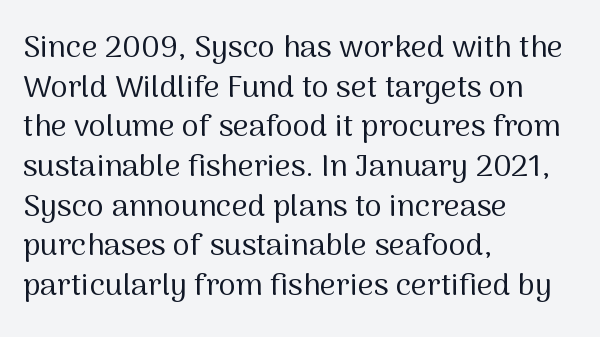
The image shows 31 px regular-weight sans-serif type, upright; set left-aligned, normal line spacing (1.28x), normal letter spacing, not underlined; medium stroke contrast and a medium x-height.
